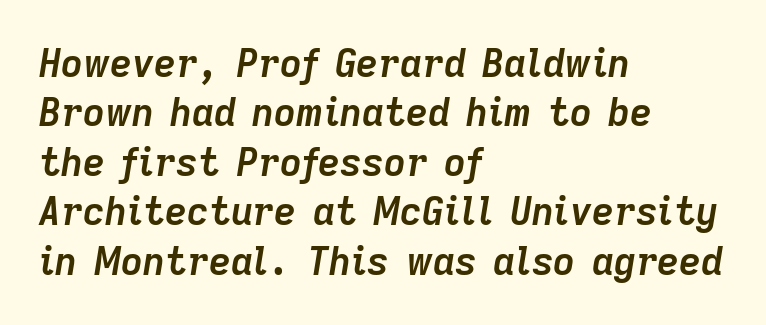
{"italic": "yes", "lean": "right", "slant_degrees": 9, "bold": "yes", "weight": "semibold", "width": "normal", "stroke_contrast": "low", "x_height": "medium", "monospaced": "no", "underline": "no", "align": "left", "line_spacing": "normal", "line_spacing_ratio": 1.3, "letter_spacing": "normal", "letter_spacing_em": 0.0, "glyph_px": 38}
